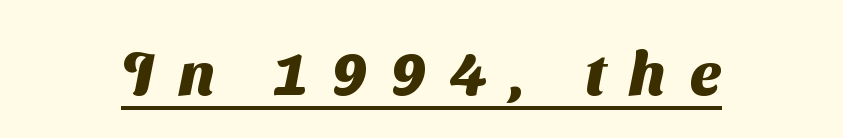
A typesetter would call this heavily tracked-out type. This is heavy type, rendered in bold. Is this a fixed-width face? No — the glyphs have proportional, varying widths. Is there an underline? Yes — a line sits under the letters. The passage shown is typeset with a sans-serif family.
